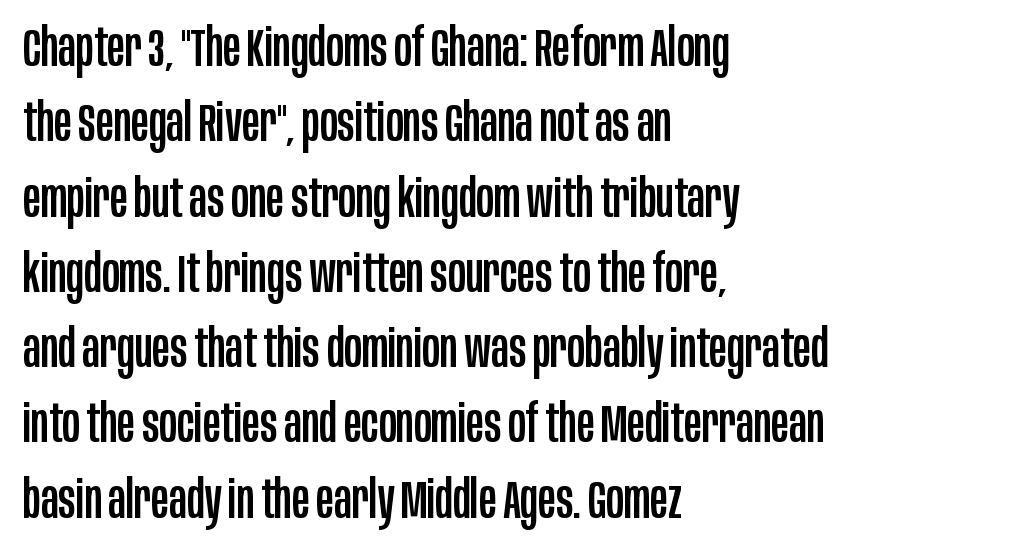
The image shows 53 px condensed sans-serif type, upright; set left-aligned, normal line spacing (1.42x), normal letter spacing, not underlined; low stroke contrast and a large x-height.
